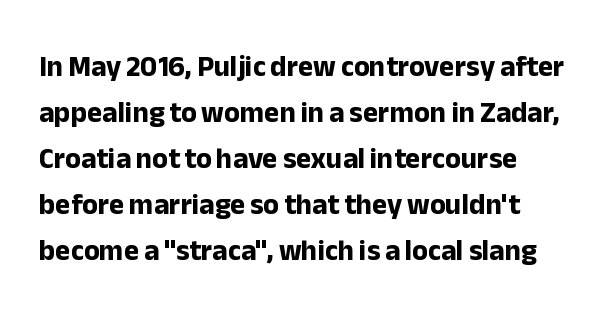
Q: Is the text bold? A: Yes.
Q: Is the text italic (slanted)? A: No, it is upright.
Q: Is the typeface a serif or a sans-serif typeface? A: Sans-serif.
Q: Is the text underlined? A: No.
Q: Is the spacing between letters normal or unusually wide? A: Normal.
Q: Is the spacing between lines tight, normal or loose? A: Normal.
Q: Width (condensed, normal, or wide)? A: Normal.
Q: Stroke contrast? A: Low.
Q: x-height? A: Medium.
Q: Monospaced? A: No.
